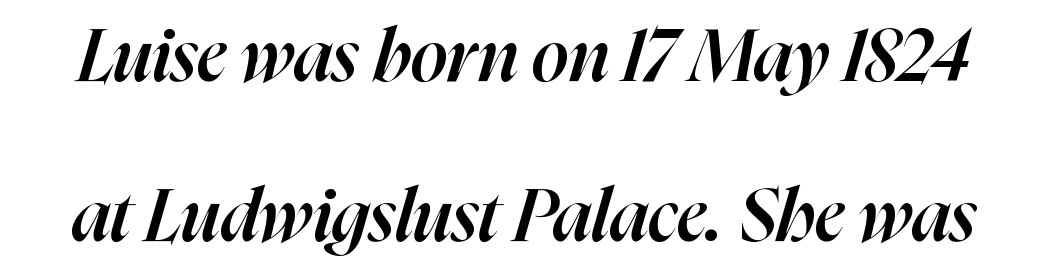
The image shows 73 px semibold type, italic (leaning right); set loose line spacing (2.19x), normal letter spacing, not underlined; high stroke contrast and a medium x-height.
